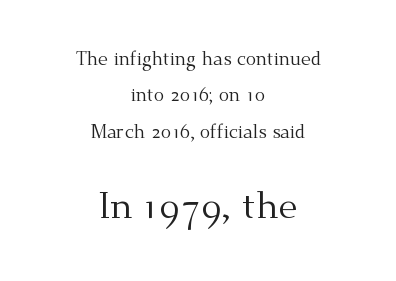
The image shows 38 px regular-weight serif type, upright; set centered, loose line spacing (1.92x), normal letter spacing, not underlined; the second (bottom) block is 2.0x larger; medium stroke contrast and a small x-height.
